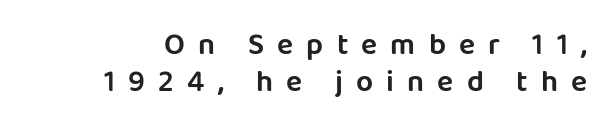
Q: Is the text italic (slanted)? A: No, it is upright.
Q: Is the typeface a serif or a sans-serif typeface? A: Sans-serif.
Q: Is the text underlined? A: No.
Q: How is the paragraph aligned? A: Right-aligned.
Q: Is the spacing between letters normal or unusually wide? A: Unusually wide.
Q: Width (condensed, normal, or wide)? A: Normal.
Q: Stroke contrast? A: Low.
Q: x-height? A: Large.
Q: Monospaced? A: No.
